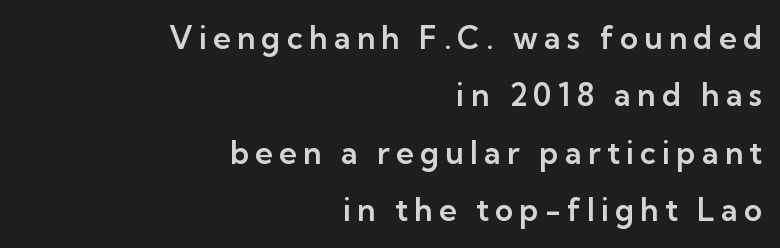
{"serif": "no", "italic": "no", "width": "normal", "stroke_contrast": "low", "x_height": "medium", "monospaced": "no", "underline": "no", "align": "right", "line_spacing_ratio": 1.85, "letter_spacing": "wide", "letter_spacing_em": 0.2, "glyph_px": 31}
